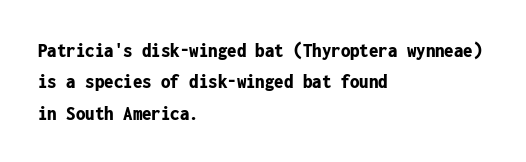
Set as a true bold cut, around the 700 mark. You can tell it's not italic because the verticals are truly vertical. Horizontally, the lines are justified to the leading edge only. Evenly set lines give the paragraph a standard silhouette. Just letters on the line, the space beneath them empty. Compared with typical body copy, the letter spacing here is the same.
